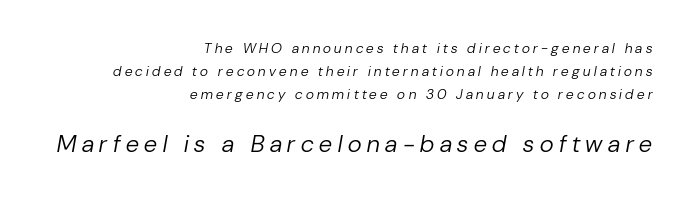
The image shows 24 px text type, italic (leaning right); set right-aligned, normal line spacing (1.66x), unusually wide letter spacing (+0.24 em), not underlined; the second (bottom) block is 1.71x larger.
